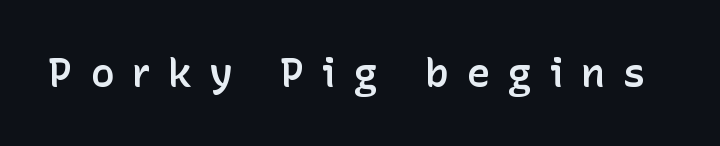
{"serif": "no", "italic": "no", "bold": "semi", "weight": "semibold", "width": "normal", "stroke_contrast": "low", "x_height": "medium", "monospaced": "no", "underline": "no", "letter_spacing": "wide", "letter_spacing_em": 0.44, "glyph_px": 40}
